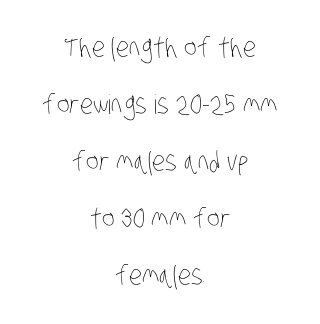
{"bold": "no", "underline": "no", "align": "center", "line_spacing": "loose", "line_spacing_ratio": 2.11, "letter_spacing": "normal", "letter_spacing_em": 0.0, "glyph_px": 27}
